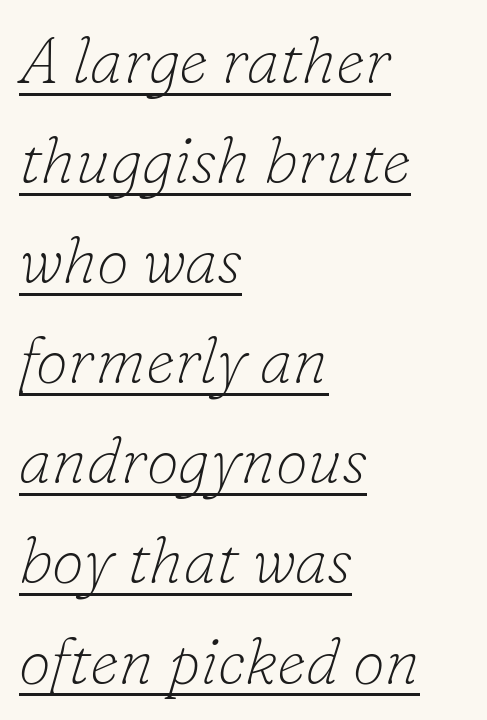
{"serif": "yes", "italic": "yes", "lean": "right", "slant_degrees": 16, "bold": "no", "weight": "thin", "width": "normal", "stroke_contrast": "low", "x_height": "small", "monospaced": "no", "underline": "yes", "align": "left", "line_spacing": "normal", "line_spacing_ratio": 1.54, "letter_spacing": "normal", "letter_spacing_em": 0.0, "glyph_px": 65}
